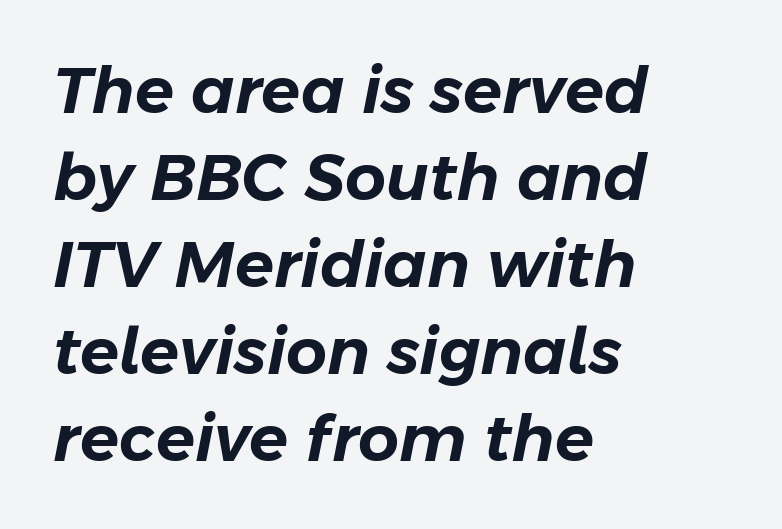
{"italic": "yes", "lean": "right", "slant_degrees": 11, "width": "normal", "stroke_contrast": "low", "x_height": "medium", "monospaced": "no", "underline": "no", "align": "left", "line_spacing": "normal", "line_spacing_ratio": 1.36, "letter_spacing": "normal", "letter_spacing_em": 0.0, "glyph_px": 64}
